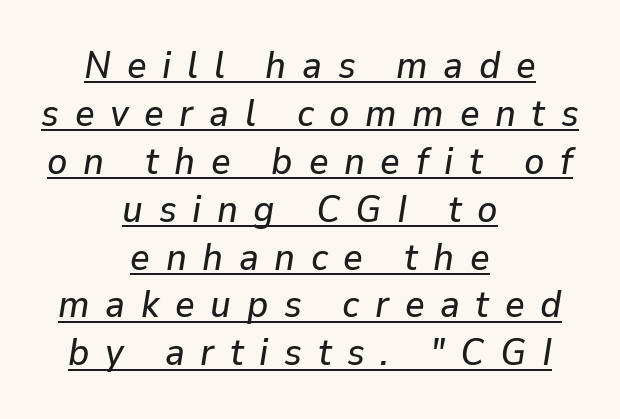
{"italic": "yes", "lean": "right", "slant_degrees": 9, "width": "normal", "stroke_contrast": "low", "x_height": "medium", "monospaced": "no", "underline": "yes", "align": "center", "line_spacing": "normal", "line_spacing_ratio": 1.26, "letter_spacing": "wide", "letter_spacing_em": 0.41, "glyph_px": 38}
